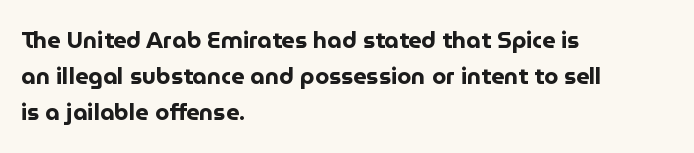
{"italic": "no", "bold": "yes", "underline": "no", "align": "left", "line_spacing": "normal", "line_spacing_ratio": 1.57, "letter_spacing": "normal", "letter_spacing_em": 0.0, "glyph_px": 23}
